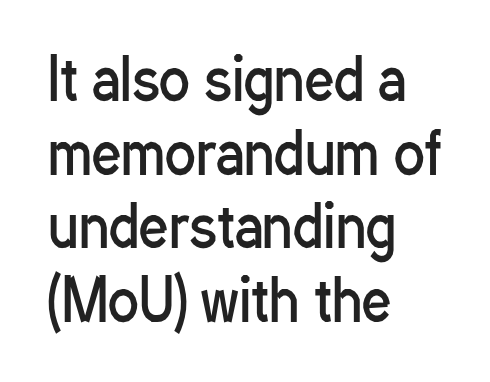
Q: Is the text bold? A: No.
Q: Is the text italic (slanted)? A: No, it is upright.
Q: Is the typeface a serif or a sans-serif typeface? A: Sans-serif.
Q: Is the text underlined? A: No.
Q: How is the paragraph aligned? A: Left-aligned.
Q: Is the spacing between letters normal or unusually wide? A: Normal.
Q: Is the spacing between lines tight, normal or loose? A: Normal.
Q: Width (condensed, normal, or wide)? A: Condensed.
Q: Stroke contrast? A: Low.
Q: x-height? A: Medium.
Q: Monospaced? A: No.
